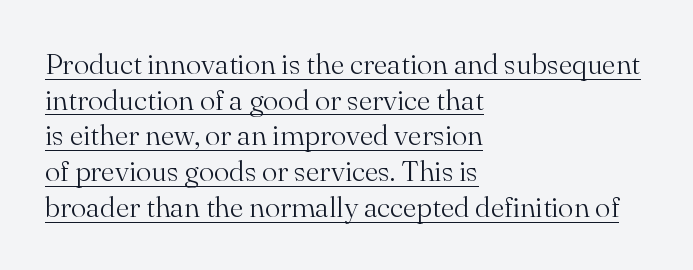
These lines stack with their left ends in a neat column. Observe the serifs anchoring each vertical stroke in this sample. The type sits square on the baseline with zero lean. The letters advance in unequal steps, a hallmark of proportional type. Nothing unusual about the tracking: characters are spaced as the font intends. Has an underline been added? It has.
